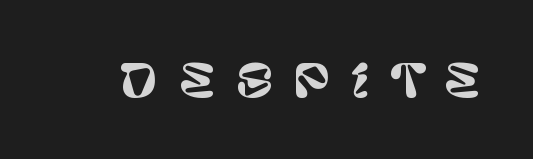
The image shows 45 px sans-serif type; set unusually wide letter spacing (+0.45 em), not underlined; low stroke contrast and a large x-height.
